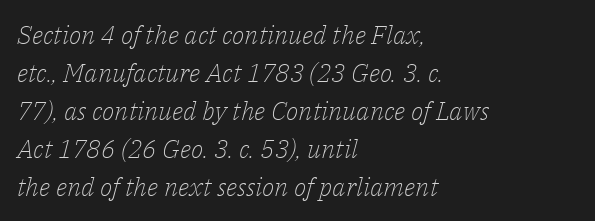
{"italic": "yes", "lean": "right", "slant_degrees": 14, "bold": "no", "underline": "no", "align": "left", "line_spacing": "normal", "line_spacing_ratio": 1.46, "letter_spacing": "normal", "letter_spacing_em": 0.0, "glyph_px": 26}
